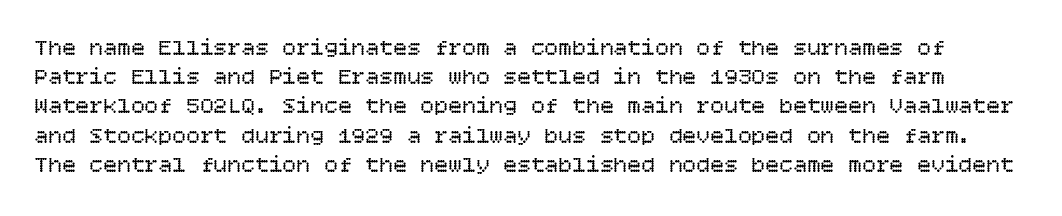
Q: Is the text bold? A: No.
Q: Is the text italic (slanted)? A: No, it is upright.
Q: Is the text underlined? A: No.
Q: Is the spacing between letters normal or unusually wide? A: Normal.
Q: Is the spacing between lines tight, normal or loose? A: Normal.
